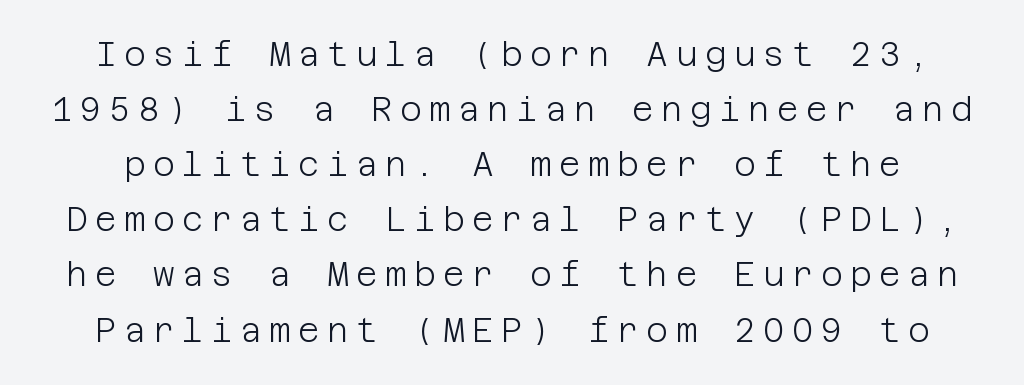
The image shows 33 px light sans-serif type, upright; set normal line spacing (1.67x), unusually wide letter spacing (+0.23 em), not underlined; low stroke contrast and a large x-height.
